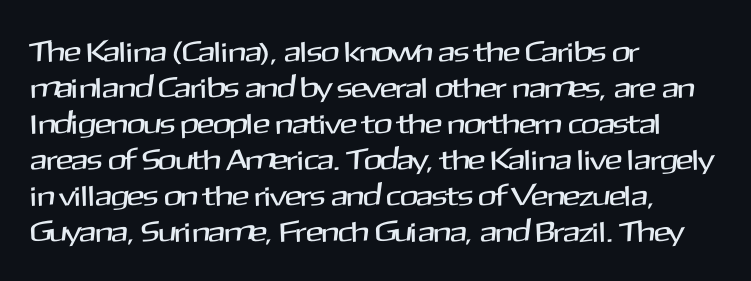
{"serif": "no", "italic": "no", "width": "normal", "stroke_contrast": "medium", "x_height": "medium", "monospaced": "no", "underline": "no", "align": "left", "line_spacing_ratio": 1.24, "letter_spacing": "normal", "letter_spacing_em": 0.0, "glyph_px": 29}
